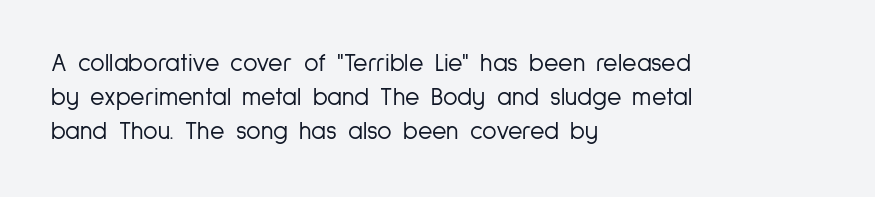
{"italic": "no", "bold": "no", "underline": "no", "align": "left", "line_spacing": "normal", "line_spacing_ratio": 1.37, "letter_spacing": "normal", "letter_spacing_em": 0.0, "glyph_px": 25}
